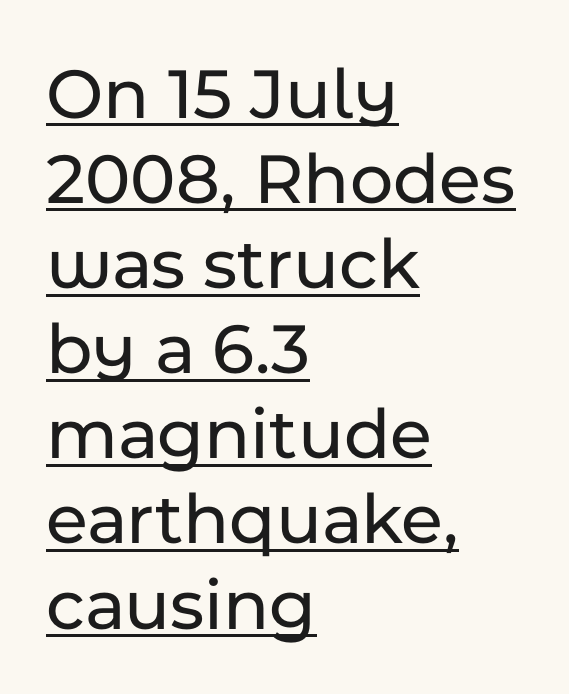
The image shows 74 px sans-serif type, upright; set left-aligned, tight line spacing (1.15x), normal letter spacing, underlined; low stroke contrast and a medium x-height.
